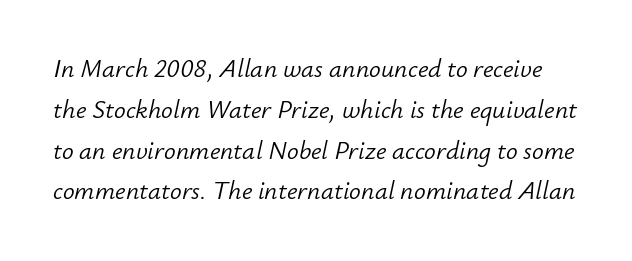
Q: Is the text bold? A: No.
Q: Is the text italic (slanted)? A: Yes, it leans right by about 12 degrees.
Q: Is the text underlined? A: No.
Q: Is the spacing between letters normal or unusually wide? A: Normal.
Q: Is the spacing between lines tight, normal or loose? A: Normal.
